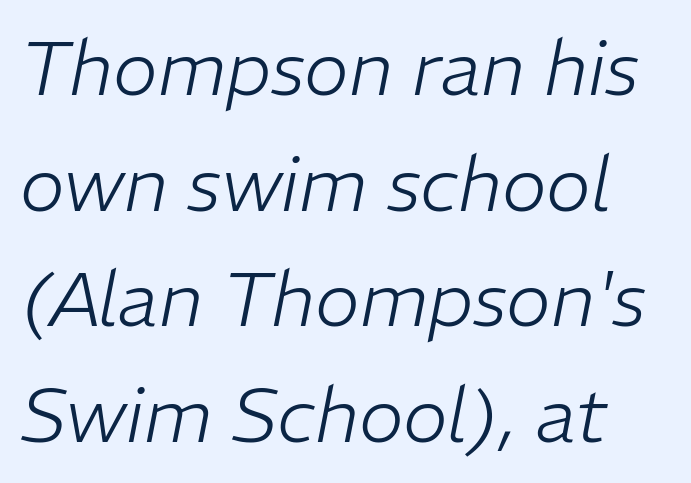
Weight: not bold — regular or lighter. The space between consecutive lines is moderate. Looking at the ascenders, they clearly lean. Descenders are the only things crossing below the line. Each letter keeps its own natural width here, so spacing adapts to shape.
